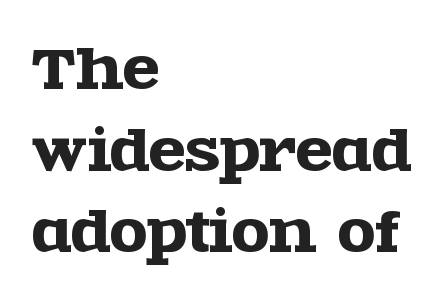
Small tapered or slab feet sit at the stroke ends, so this counts as serif. Italic: no, the glyphs are upright roman. Where is the straight margin? On the left. Rows of type keep a routine distance in the vertical direction. Students, note that the glyphs here touch the page at normal intervals.
